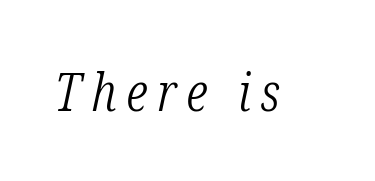
Each row of text sits above clean, open space. These glyphs show unthickened strokes, regular width or finer. The rendering applies a slant to the glyphs. The rendering uses natural spacing where letterforms have individual widths.
